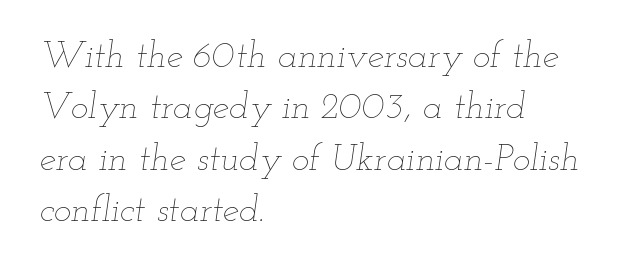
Q: Is the text bold? A: No.
Q: Is the text italic (slanted)? A: Yes, it leans right by about 12 degrees.
Q: Is the text underlined? A: No.
Q: How is the paragraph aligned? A: Left-aligned.
Q: Is the spacing between letters normal or unusually wide? A: Normal.
Q: Is the spacing between lines tight, normal or loose? A: Normal.
Q: Width (condensed, normal, or wide)? A: Wide.
Q: Stroke contrast? A: Low.
Q: x-height? A: Small.
Q: Monospaced? A: No.
